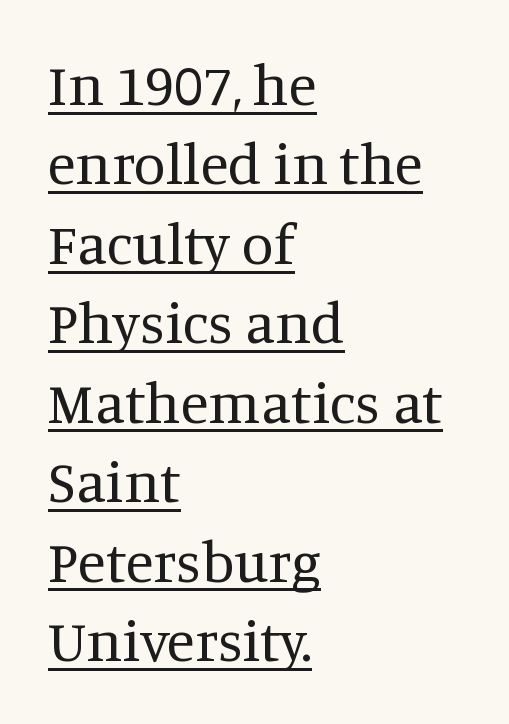
The image shows 58 px regular-weight serif type, upright; set left-aligned, normal line spacing (1.37x), normal letter spacing, underlined; medium stroke contrast and a large x-height.
